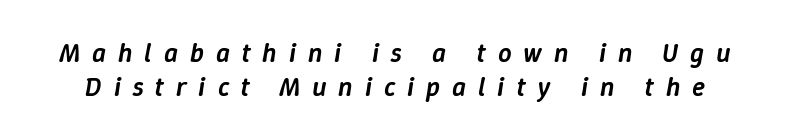
{"italic": "yes", "lean": "right", "slant_degrees": 9, "bold": "semi", "underline": "no", "line_spacing": "normal", "line_spacing_ratio": 1.25, "letter_spacing": "wide", "letter_spacing_em": 0.44, "glyph_px": 27}
